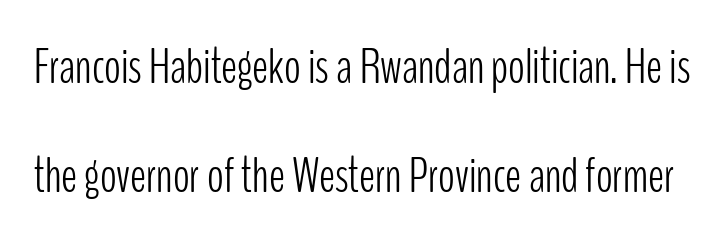
The image shows 49 px light, condensed sans-serif type, upright; set loose line spacing (2.23x), normal letter spacing, not underlined; low stroke contrast and a medium x-height.
